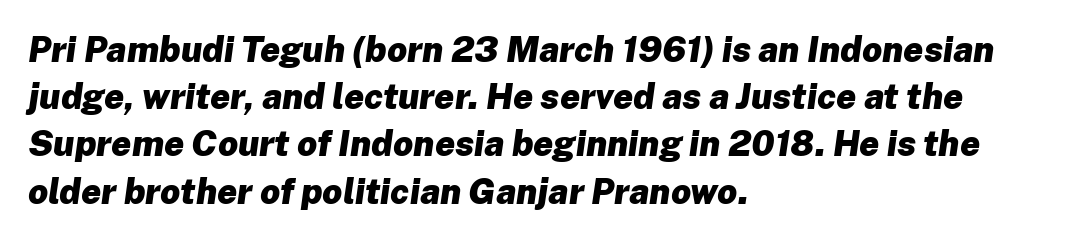
Q: Is the text bold? A: Yes.
Q: Is the text italic (slanted)? A: Yes, it leans right by about 8 degrees.
Q: Is the text underlined? A: No.
Q: How is the paragraph aligned? A: Left-aligned.
Q: Is the spacing between letters normal or unusually wide? A: Normal.
Q: Is the spacing between lines tight, normal or loose? A: Normal.
Q: Width (condensed, normal, or wide)? A: Normal.
Q: Stroke contrast? A: Low.
Q: x-height? A: Medium.
Q: Monospaced? A: No.
